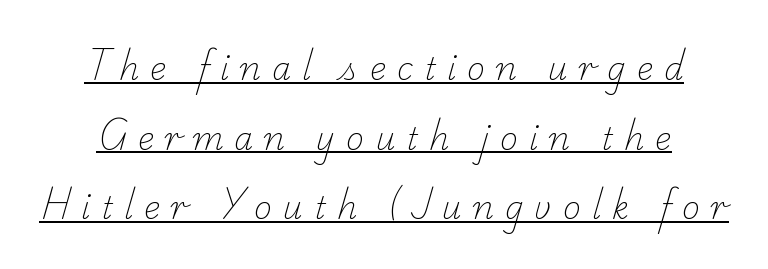
The image shows 31 px light serif type; set loose line spacing (2.25x), unusually wide letter spacing (+0.35 em), underlined; low stroke contrast and a small x-height.
